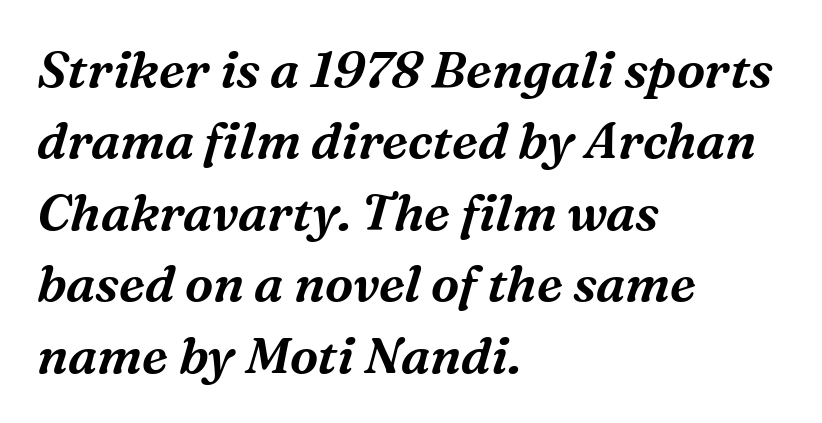
Whoever set this chose a conventional vertical rhythm. Glyph-to-glyph distance matches everyday printed text. You can tell it's italic because the verticals aren't actually vertical. Old-style or modern, the face here clearly has serifs. A student would call this left alignment; a typographer would say flush left, rag right.
